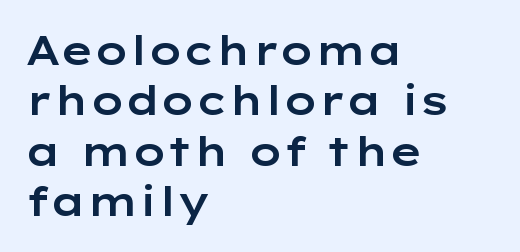
Is there any slant? The stems are plumb. Typographically, this falls in the sans-serif category. The strip under each line holds only bare page. A classic flush-left, rag-right setting is used for this passage.
